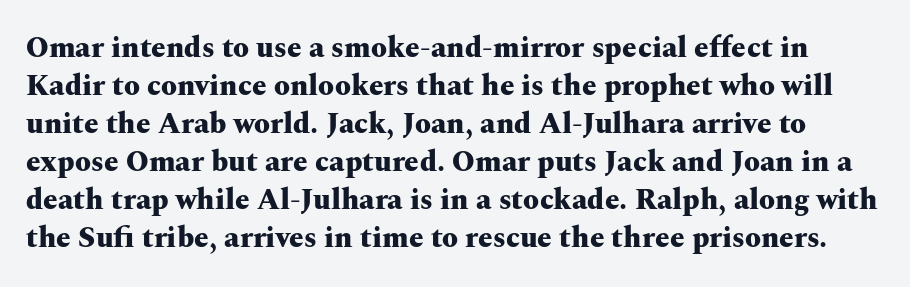
{"serif": "yes", "italic": "no", "bold": "yes", "weight": "heavy", "width": "wide", "stroke_contrast": "medium", "x_height": "medium", "monospaced": "no", "underline": "no", "line_spacing": "normal", "line_spacing_ratio": 1.31, "letter_spacing": "normal", "letter_spacing_em": 0.0, "glyph_px": 29}
